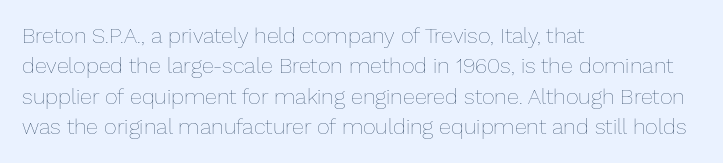
{"italic": "no", "bold": "no", "underline": "no", "align": "left", "line_spacing": "normal", "line_spacing_ratio": 1.38, "letter_spacing": "normal", "letter_spacing_em": 0.0, "glyph_px": 22}
